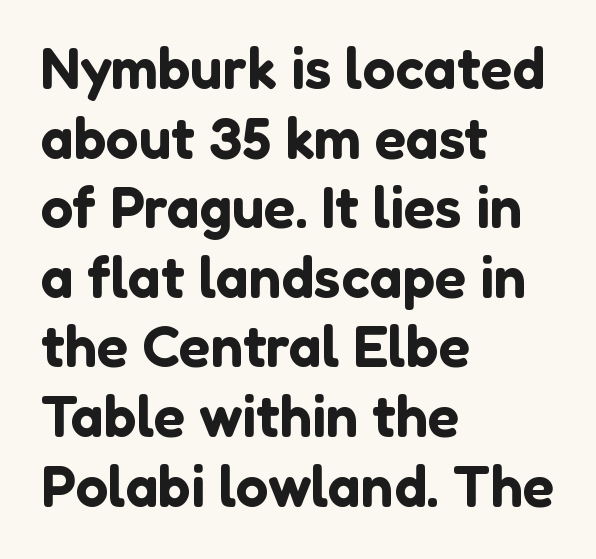
The zone under the glyphs is completely vacant. The passage shown is typed in a proportional face where columns would drift. Nobody touched the tracking dial on this one. Each line starts at the same left margin while the right side varies. Unlike a traditional serif, this face leaves its strokes unadorned. Characters remain perfectly vertical along every line.
